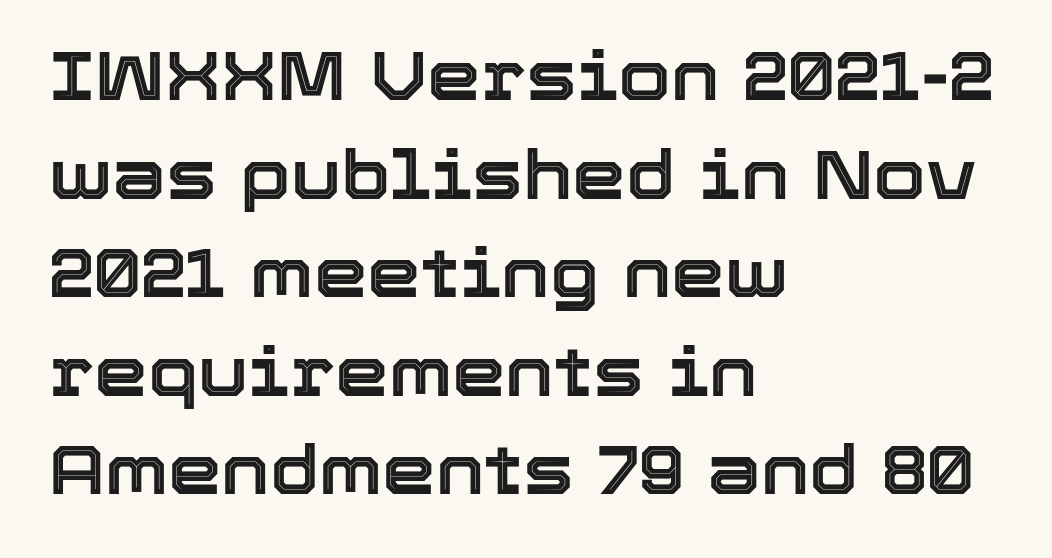
The image shows 68 px text type, upright; set left-aligned, normal line spacing (1.45x), normal letter spacing, not underlined; a medium x-height.
